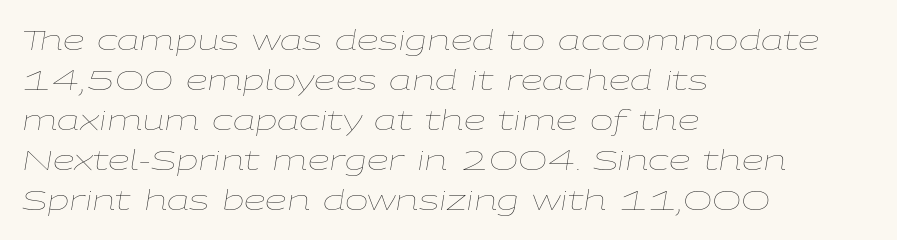
{"italic": "yes", "lean": "right", "slant_degrees": 9, "bold": "no", "weight": "thin", "width": "wide", "stroke_contrast": "low", "x_height": "medium", "monospaced": "no", "underline": "no", "align": "left", "line_spacing": "normal", "line_spacing_ratio": 1.43, "letter_spacing": "normal", "letter_spacing_em": 0.0, "glyph_px": 28}
